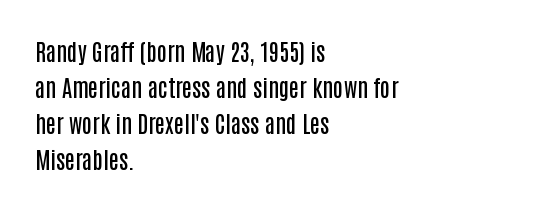
Visually the block forms a straight wall on the left and a jagged coastline on the right. Bold? Not quite — semibold, heavier than regular but stopping short. Horizontal bands of white between lines are of average thickness. Inter-character spacing is left at the font's built-in metrics.
